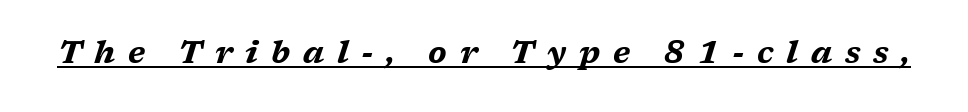
{"italic": "yes", "lean": "right", "slant_degrees": 17, "bold": "yes", "weight": "bold", "width": "wide", "stroke_contrast": "medium", "x_height": "medium", "monospaced": "no", "underline": "yes", "letter_spacing": "wide", "letter_spacing_em": 0.41, "glyph_px": 31}
